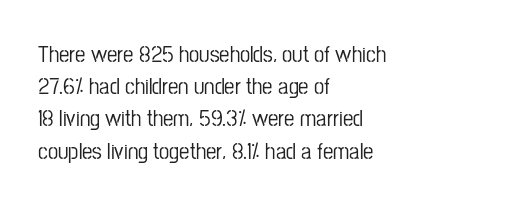
Q: Is the text italic (slanted)? A: No, it is upright.
Q: Is the text underlined? A: No.
Q: How is the paragraph aligned? A: Left-aligned.
Q: Is the spacing between letters normal or unusually wide? A: Normal.
Q: Is the spacing between lines tight, normal or loose? A: Normal.
